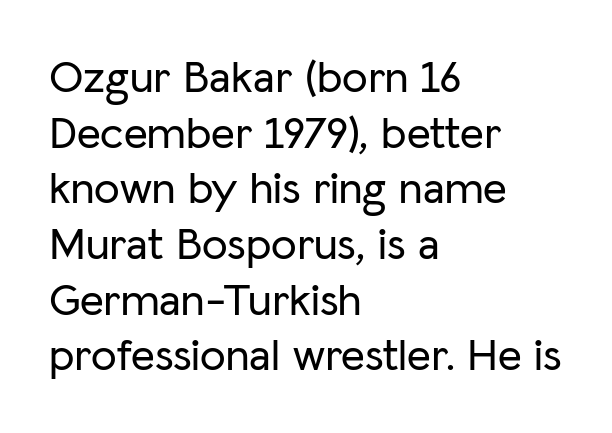
The compositor pushed each line to the left boundary. This is sans-serif lettering, the kind often seen on screens and signage. Every stem runs plumb, perpendicular to the baseline. The area under the type is left untouched.
